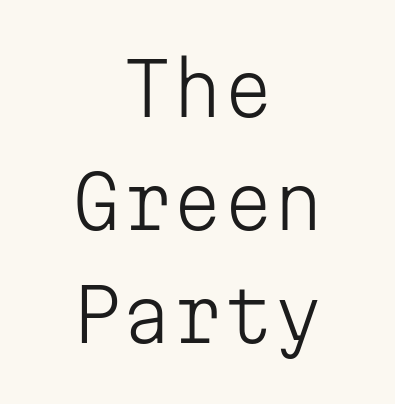
{"serif": "no", "italic": "no", "bold": "no", "weight": "light", "width": "normal", "stroke_contrast": "low", "x_height": "medium", "monospaced": "yes", "underline": "no", "align": "center", "line_spacing": "normal", "line_spacing_ratio": 1.57, "letter_spacing": "normal", "letter_spacing_em": 0.0, "glyph_px": 72}
